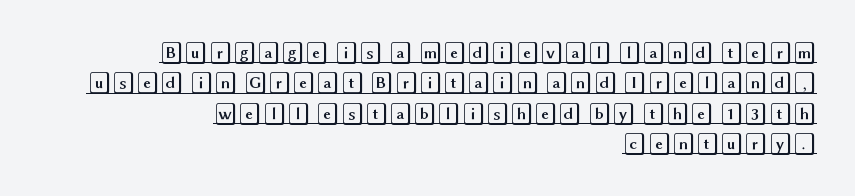
Q: Is the text italic (slanted)? A: No, it is upright.
Q: Is the text underlined? A: Yes.
Q: How is the paragraph aligned? A: Right-aligned.
Q: Is the spacing between letters normal or unusually wide? A: Normal.
Q: Is the spacing between lines tight, normal or loose? A: Normal.
